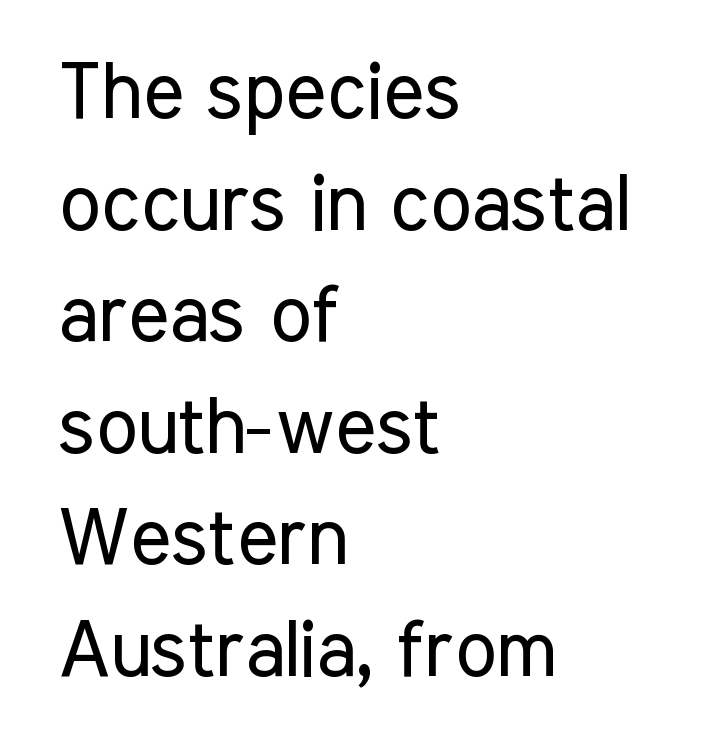
The setting favours the left margin, as ordinary paragraphs usually do. Students, note that the glyphs here touch the page at normal intervals. Letterform terminals end flat and unadorned throughout the passage. Looks like regular typesetting: each glyph gets only the width it needs. Glance below the letters and you will spot only blank space.
